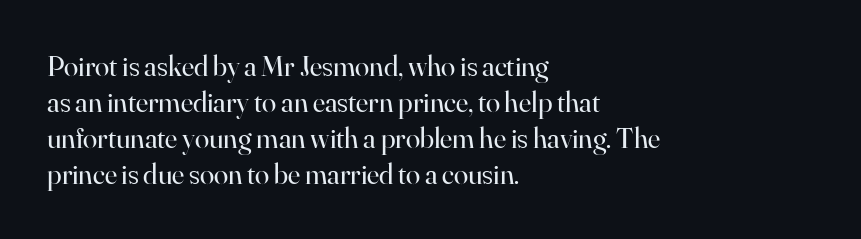
The image shows 29 px regular-weight serif type, upright; set left-aligned, line spacing 1.24x, normal letter spacing, not underlined; high stroke contrast and a small x-height.
